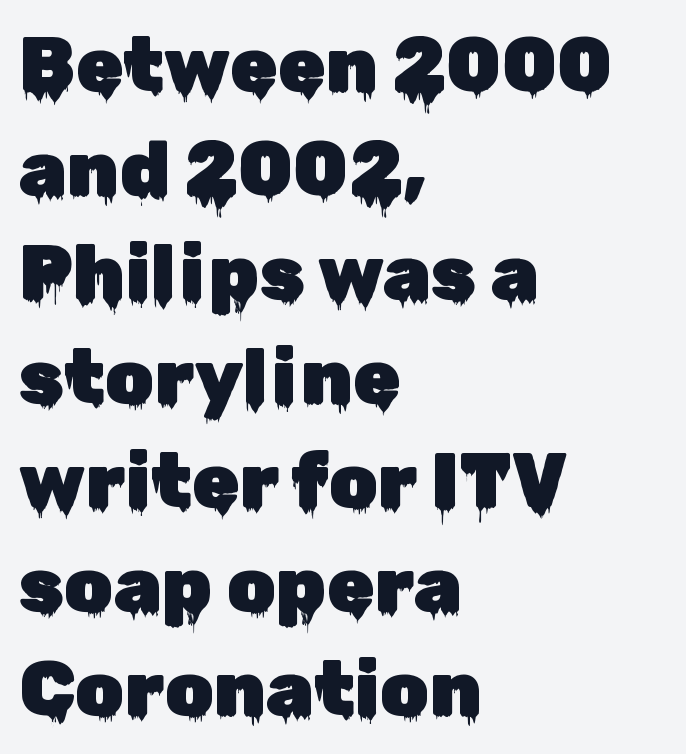
Q: Is the text italic (slanted)? A: No, it is upright.
Q: Is the typeface a serif or a sans-serif typeface? A: Sans-serif.
Q: Is the text underlined? A: No.
Q: How is the paragraph aligned? A: Left-aligned.
Q: Is the spacing between letters normal or unusually wide? A: Normal.
Q: Is the spacing between lines tight, normal or loose? A: Normal.
Q: Width (condensed, normal, or wide)? A: Normal.
Q: Stroke contrast? A: Low.
Q: x-height? A: Medium.
Q: Monospaced? A: No.
